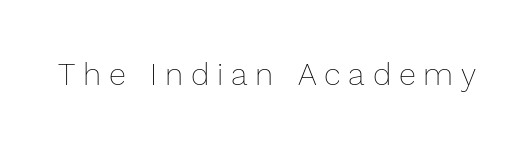
Display-style spreading of the glyphs; the letterfit is very open. Is this a fixed-width face? No — the glyphs have proportional, varying widths. The words here are not underlined. If you drew a line through each stem, it would be perfectly vertical.
